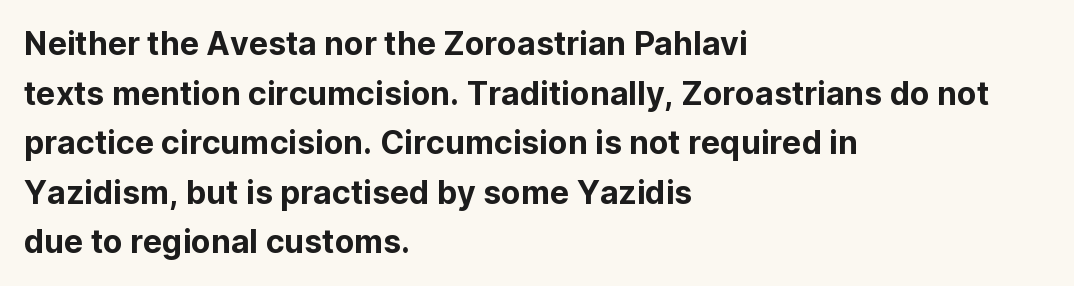
The image shows 32 px sans-serif type, upright; set left-aligned, normal line spacing (1.55x), normal letter spacing, not underlined; low stroke contrast and a medium x-height.
